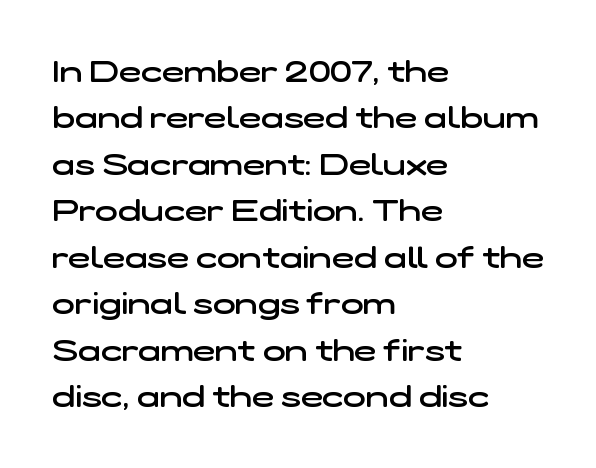
Q: Is the text bold? A: Semi-bold.
Q: Is the typeface a serif or a sans-serif typeface? A: Sans-serif.
Q: Is the text underlined? A: No.
Q: How is the paragraph aligned? A: Left-aligned.
Q: Is the spacing between letters normal or unusually wide? A: Normal.
Q: Is the spacing between lines tight, normal or loose? A: Normal.
Q: Width (condensed, normal, or wide)? A: Wide.
Q: Stroke contrast? A: Low.
Q: x-height? A: Medium.
Q: Monospaced? A: No.
